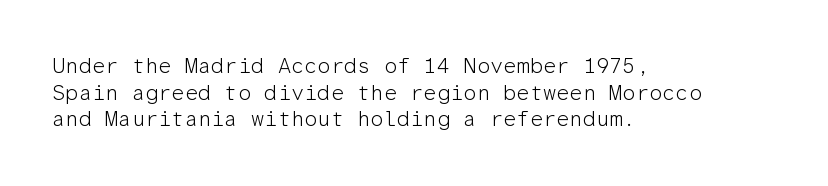
Q: Is the text bold? A: No.
Q: Is the text italic (slanted)? A: No, it is upright.
Q: Is the text underlined? A: No.
Q: How is the paragraph aligned? A: Left-aligned.
Q: Is the spacing between letters normal or unusually wide? A: Normal.
Q: Is the spacing between lines tight, normal or loose? A: Normal.
